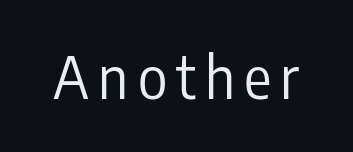
The image shows 57 px regular-weight, condensed sans-serif type, upright; set not underlined; low stroke contrast and a medium x-height.
